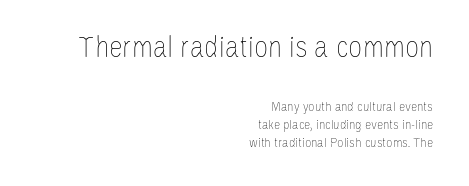
A typesetter would call this proportional, since set widths differ per character. Heft: none added — not bold. If you measured baseline to baseline, you'd find a middling distance. The passage shown is not underscored anywhere.
